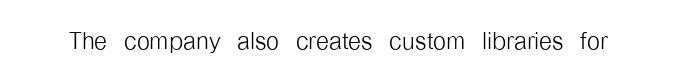
Q: Is the text bold? A: No.
Q: Is the text italic (slanted)? A: No, it is upright.
Q: Is the typeface a serif or a sans-serif typeface? A: Sans-serif.
Q: Is the text underlined? A: No.
Q: Is the spacing between letters normal or unusually wide? A: Normal.
Q: Width (condensed, normal, or wide)? A: Condensed.
Q: Stroke contrast? A: Low.
Q: x-height? A: Medium.
Q: Monospaced? A: No.
